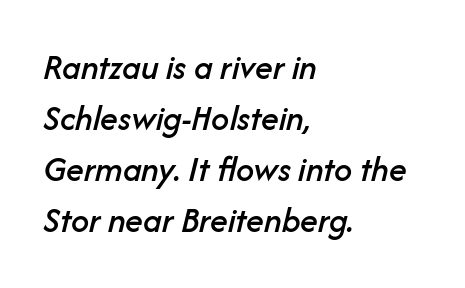
The image shows 36 px text type, italic (leaning right); set left-aligned, normal line spacing (1.42x), normal letter spacing, not underlined; low stroke contrast and a medium x-height.
